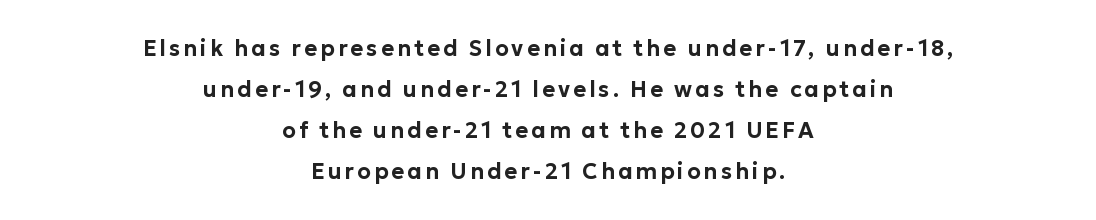
{"italic": "no", "underline": "no", "align": "center", "line_spacing_ratio": 1.86, "glyph_px": 22}
